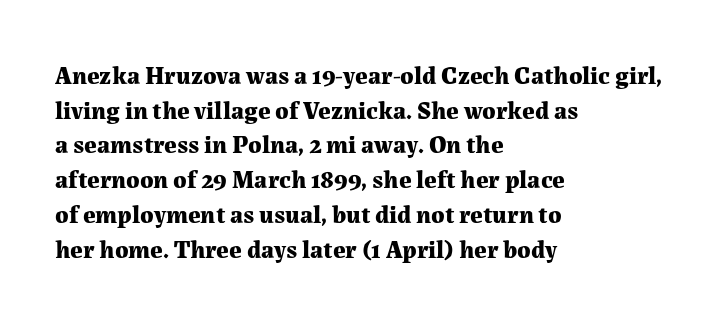
The image shows 25 px bold type, upright; set left-aligned, normal line spacing (1.39x), normal letter spacing, not underlined.
